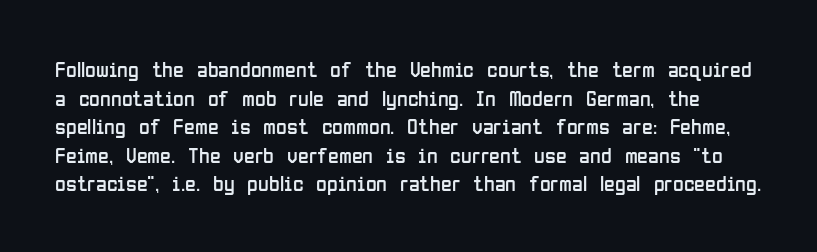
This rendering leaves character spacing at its baseline value. The axis of the letterforms is exactly vertical. Each stroke keeps to a modest, everyday thickness or less. Regular leading. Only glyphs here, with clear space below each row.
